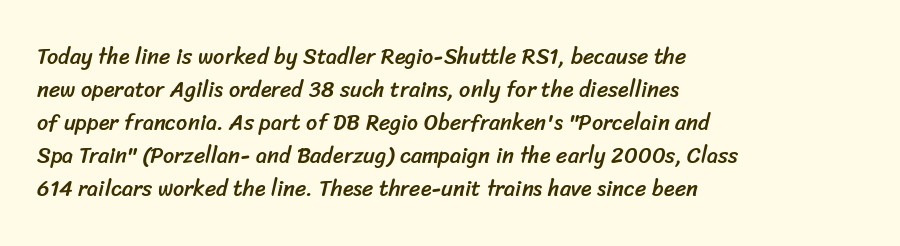
Q: Is the text underlined? A: No.
Q: How is the paragraph aligned? A: Left-aligned.
Q: Is the spacing between letters normal or unusually wide? A: Normal.
Q: Is the spacing between lines tight, normal or loose? A: Normal.
